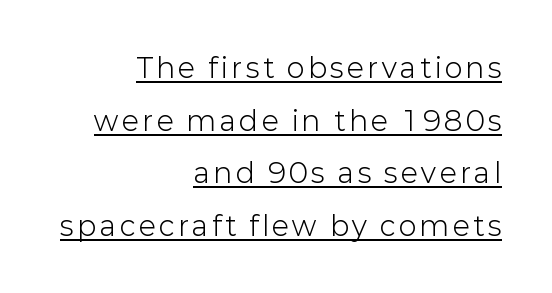
Q: Is the text bold? A: No.
Q: Is the text italic (slanted)? A: No, it is upright.
Q: Is the text underlined? A: Yes.
Q: How is the paragraph aligned? A: Right-aligned.
Q: Is the spacing between lines tight, normal or loose? A: Loose.
